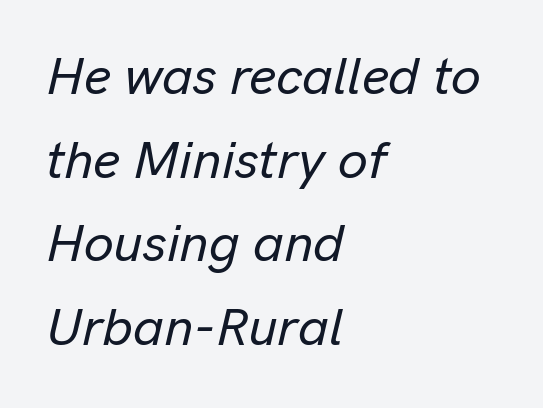
Q: Is the text italic (slanted)? A: Yes, it leans right by about 13 degrees.
Q: Is the text underlined? A: No.
Q: How is the paragraph aligned? A: Left-aligned.
Q: Is the spacing between letters normal or unusually wide? A: Normal.
Q: Is the spacing between lines tight, normal or loose? A: Normal.
Q: Width (condensed, normal, or wide)? A: Normal.
Q: Stroke contrast? A: Low.
Q: x-height? A: Medium.
Q: Monospaced? A: No.
